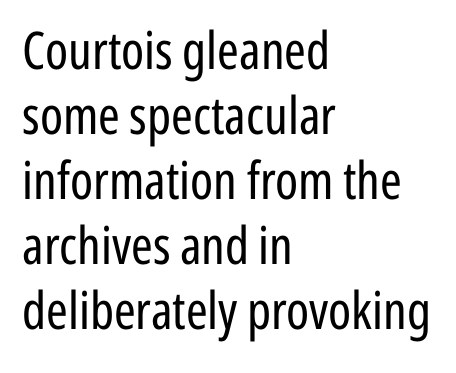
No heavy texture on the line: the type isn't bold. You can tell it's not italic because the verticals are truly vertical. The rendering uses natural spacing where letterforms have individual widths. Between one letter and the next there's only the usual sliver of space.
